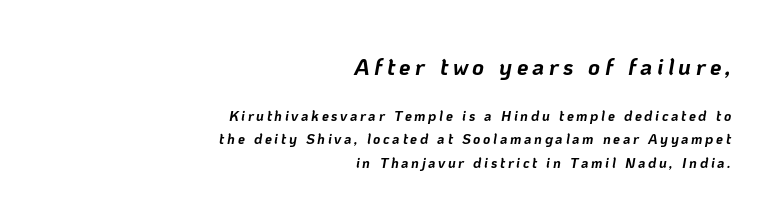
Q: Is the text bold? A: Yes.
Q: Is the text italic (slanted)? A: Yes, it leans right by about 10 degrees.
Q: Is the text underlined? A: No.
Q: How is the paragraph aligned? A: Right-aligned.
Q: Is the spacing between lines tight, normal or loose? A: Normal.
Q: Which block of text is set in a larger size, the first (top) or the second (bottom)? A: The first (top) one.
